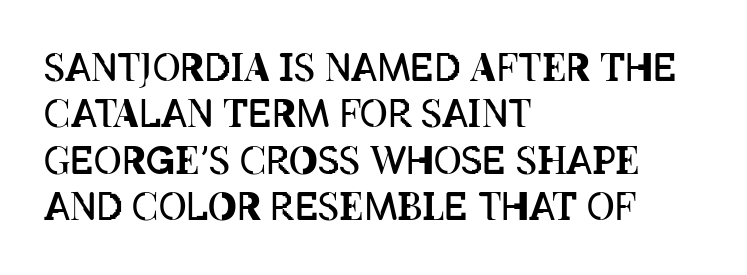
The image shows 38 px regular-weight, condensed type, upright; set left-aligned, line spacing 1.22x, normal letter spacing, not underlined; low stroke contrast and a large x-height.
